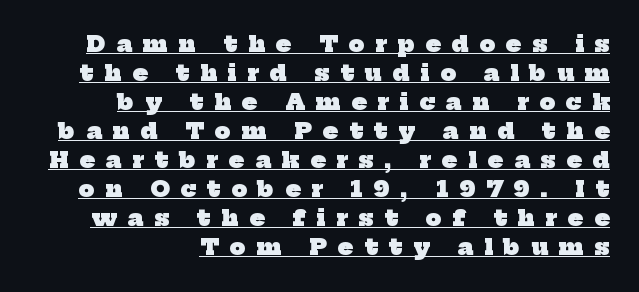
{"bold": "yes", "underline": "yes", "align": "right", "line_spacing": "normal", "line_spacing_ratio": 1.32, "letter_spacing": "wide", "letter_spacing_em": 0.5, "glyph_px": 22}
